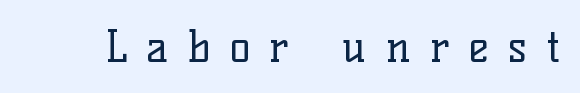
The image shows 43 px regular-weight serif type, upright; set unusually wide letter spacing (+0.45 em), not underlined; low stroke contrast and a medium x-height.
